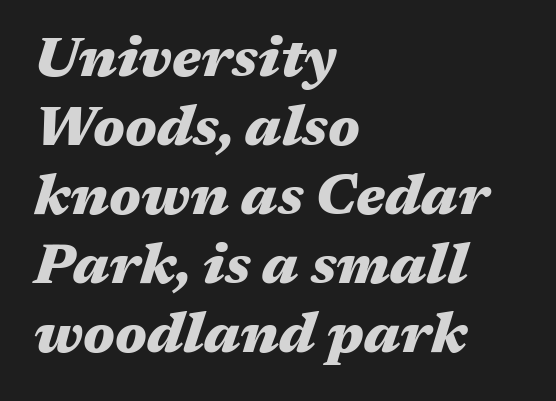
The image shows 56 px heavy, wide type, italic (leaning right); set left-aligned, line spacing 1.23x, normal letter spacing, not underlined; medium stroke contrast and a medium x-height.
